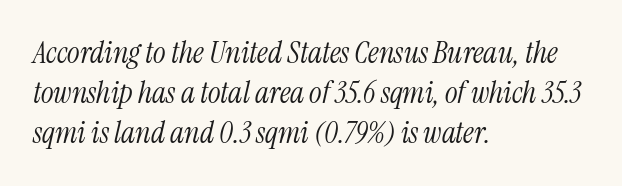
Q: Is the text bold? A: No.
Q: Is the text italic (slanted)? A: Yes, it leans right by about 13 degrees.
Q: Is the typeface a serif or a sans-serif typeface? A: Serif.
Q: Is the text underlined? A: No.
Q: How is the paragraph aligned? A: Left-aligned.
Q: Is the spacing between letters normal or unusually wide? A: Normal.
Q: Is the spacing between lines tight, normal or loose? A: Normal.
Q: Width (condensed, normal, or wide)? A: Condensed.
Q: Stroke contrast? A: Medium.
Q: x-height? A: Medium.
Q: Monospaced? A: No.
